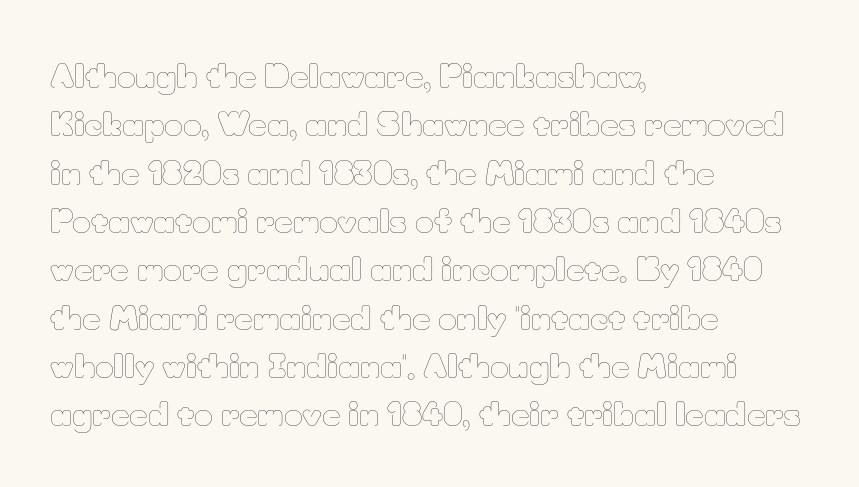
The image shows 32 px thin type, upright; set left-aligned, normal line spacing (1.51x), normal letter spacing, not underlined; low stroke contrast and a small x-height.
